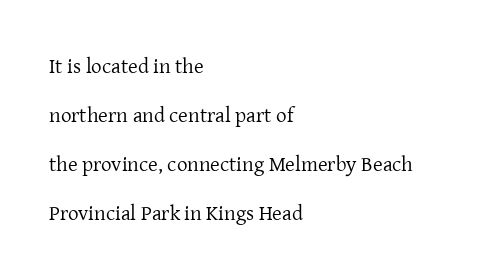
{"italic": "no", "bold": "no", "underline": "no", "align": "left", "line_spacing": "loose", "line_spacing_ratio": 2.33, "letter_spacing": "normal", "letter_spacing_em": 0.0, "glyph_px": 21}
